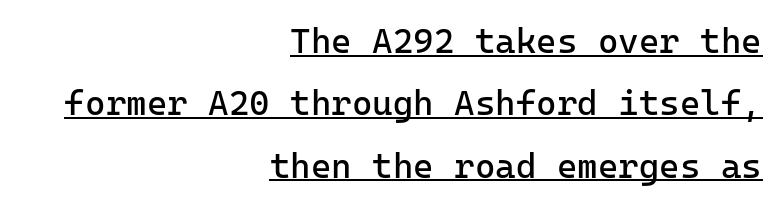
Q: Is the text bold? A: No.
Q: Is the text italic (slanted)? A: No, it is upright.
Q: Is the typeface a serif or a sans-serif typeface? A: Sans-serif.
Q: Is the text underlined? A: Yes.
Q: How is the paragraph aligned? A: Right-aligned.
Q: Is the spacing between letters normal or unusually wide? A: Normal.
Q: Width (condensed, normal, or wide)? A: Normal.
Q: Stroke contrast? A: Low.
Q: x-height? A: Medium.
